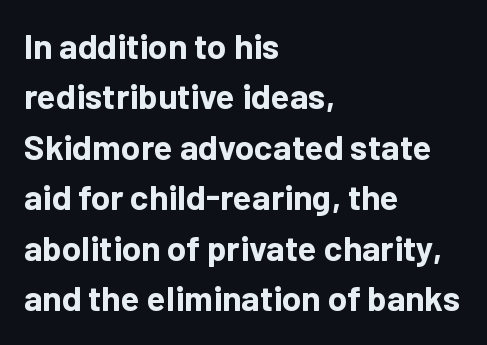
The image shows 35 px bold sans-serif type, upright; set left-aligned, normal line spacing (1.44x), normal letter spacing, not underlined; low stroke contrast and a medium x-height.
